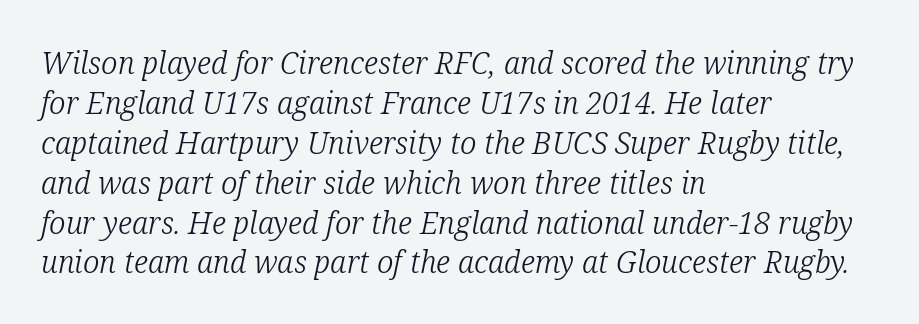
Q: Is the text bold? A: No.
Q: Is the text italic (slanted)? A: Yes, it leans right by about 12 degrees.
Q: Is the typeface a serif or a sans-serif typeface? A: Serif.
Q: Is the text underlined? A: No.
Q: How is the paragraph aligned? A: Left-aligned.
Q: Is the spacing between letters normal or unusually wide? A: Normal.
Q: Is the spacing between lines tight, normal or loose? A: Normal.
Q: Width (condensed, normal, or wide)? A: Normal.
Q: Stroke contrast? A: Low.
Q: x-height? A: Medium.
Q: Monospaced? A: No.
